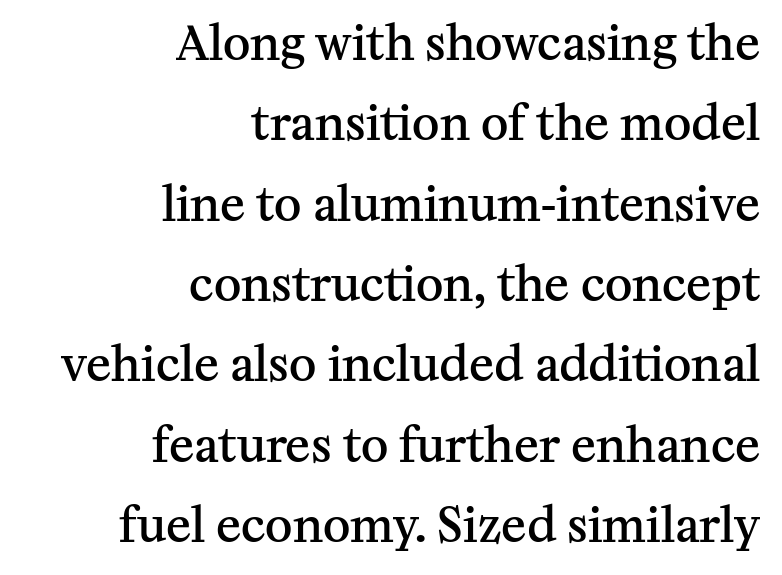
Posture: upright roman. Letters rest on an invisible, unmarked baseline. The face used here is seriffed, in the tradition of book romans. Here the designer chose a conventional face with non-uniform glyph widths. Nothing unusual about the tracking: characters are spaced as the font intends.
